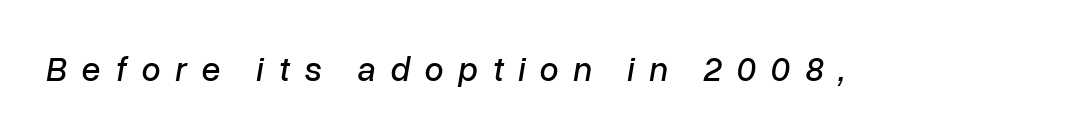
{"italic": "yes", "lean": "right", "slant_degrees": 10, "width": "normal", "stroke_contrast": "low", "x_height": "medium", "monospaced": "no", "underline": "no", "letter_spacing": "wide", "letter_spacing_em": 0.43, "glyph_px": 34}
